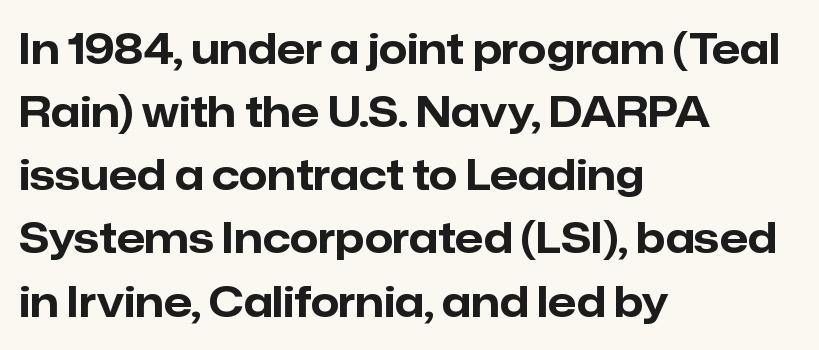
The zone under the glyphs is completely vacant. Baseline-to-baseline distance is the conventional proportion of letter height. The face used here is a sans, in the tradition of grotesques and geometrics. Compared with an ordinary text face, these strokes are far heavier — a full bold. The face used here is proportionally spaced, like ordinary book or web type.
